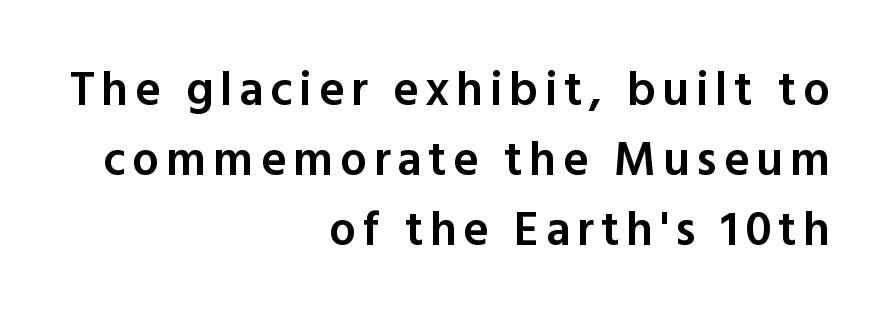
{"serif": "no", "italic": "no", "bold": "semi", "weight": "semibold", "width": "normal", "x_height": "medium", "monospaced": "no", "underline": "no", "align": "right", "line_spacing": "normal", "line_spacing_ratio": 1.46, "glyph_px": 48}
